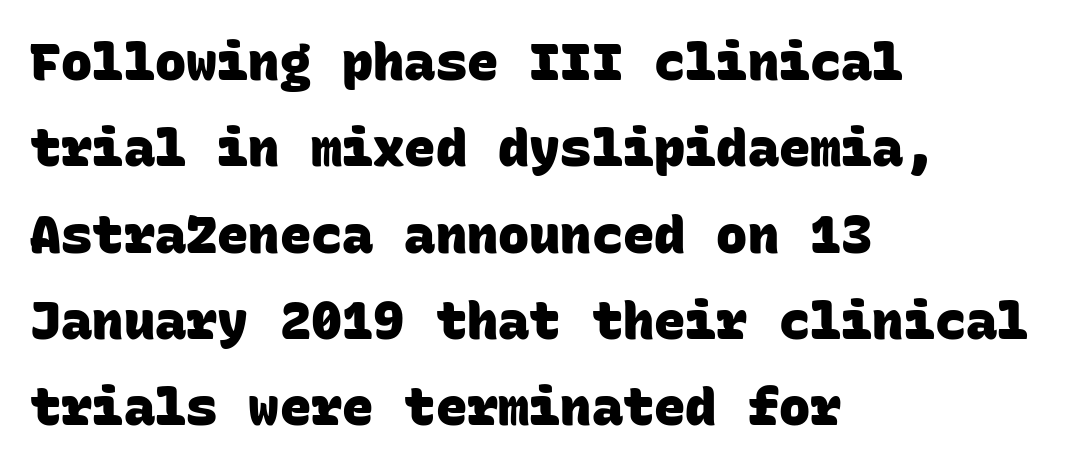
{"serif": "no", "bold": "yes", "weight": "heavy", "width": "normal", "stroke_contrast": "low", "x_height": "large", "monospaced": "yes", "underline": "no", "align": "left", "line_spacing": "normal", "line_spacing_ratio": 1.66, "letter_spacing": "normal", "letter_spacing_em": 0.0, "glyph_px": 52}
